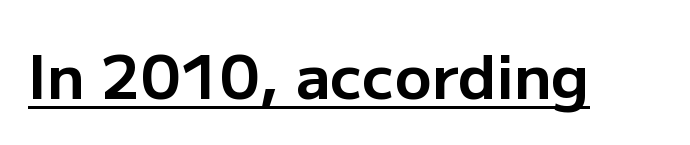
Q: Is the text bold? A: Yes.
Q: Is the text italic (slanted)? A: No, it is upright.
Q: Is the typeface a serif or a sans-serif typeface? A: Sans-serif.
Q: Is the text underlined? A: Yes.
Q: Is the spacing between letters normal or unusually wide? A: Normal.
Q: Width (condensed, normal, or wide)? A: Normal.
Q: Stroke contrast? A: Low.
Q: x-height? A: Medium.
Q: Monospaced? A: No.
